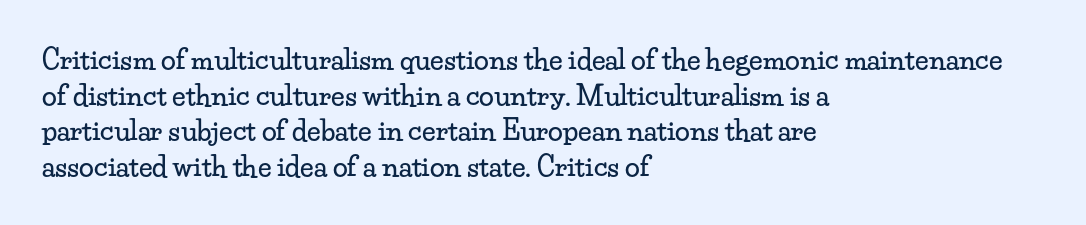
Line spacing here is normal. In terms of posture, this sample is upright. A bare baseline throughout the passage. Does the copy run flush right? No — it runs flush left. You could call the tracking neutral — neither tight nor loose.
